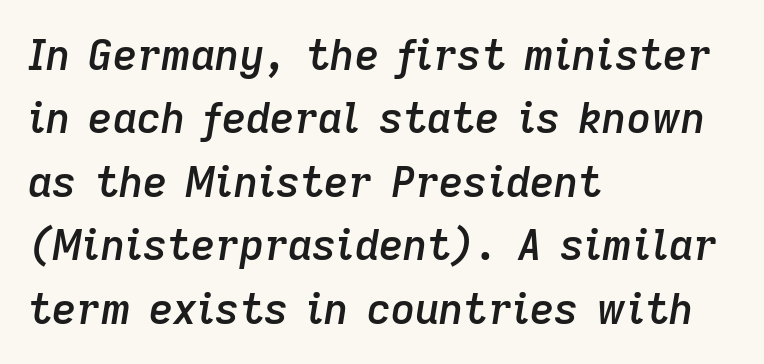
The letters are slanted; this is an italic face. Proportional: the letters do not fall into vertical columns. All the whitespace from short lines collects on the right. Tracking value appears to be zero — textbook default spacing. Does the weight exceed regular? Yes, but only to semibold.
